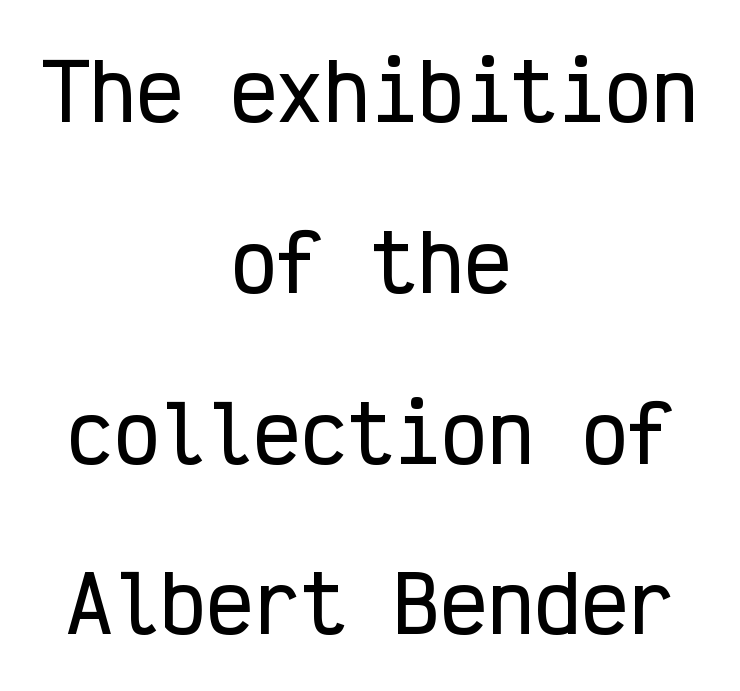
The image shows 78 px condensed sans-serif type, upright, monospaced; set centered, loose line spacing (2.19x), normal letter spacing, not underlined; low stroke contrast and a medium x-height.
